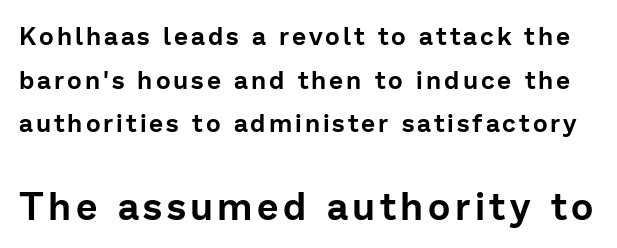
Tall strokes in this sample are plumb rather than angled. A bare baseline throughout the passage. This is sans-serif lettering, the kind often seen on screens and signage. Larger block? The one below; the one above is distinctly smaller. This sample has the flowing, uneven cadence of proportional lettering.
